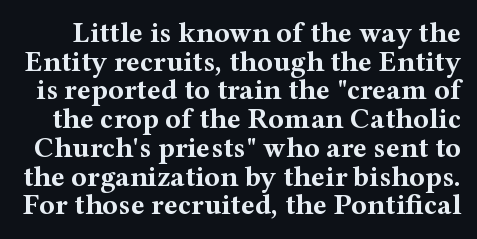
Q: Is the text bold? A: Yes.
Q: Is the text italic (slanted)? A: No, it is upright.
Q: Is the typeface a serif or a sans-serif typeface? A: Serif.
Q: Is the text underlined? A: No.
Q: Is the spacing between letters normal or unusually wide? A: Normal.
Q: Is the spacing between lines tight, normal or loose? A: Tight.
Q: Width (condensed, normal, or wide)? A: Wide.
Q: Stroke contrast? A: Medium.
Q: x-height? A: Medium.
Q: Monospaced? A: No.
